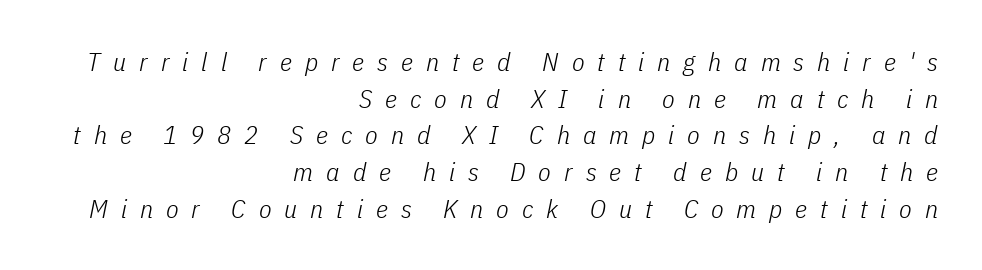
{"italic": "yes", "lean": "right", "slant_degrees": 11, "bold": "no", "underline": "no", "align": "right", "line_spacing": "normal", "line_spacing_ratio": 1.41, "letter_spacing": "wide", "letter_spacing_em": 0.5, "glyph_px": 26}
